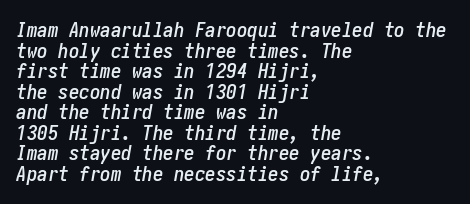
Q: Is the text italic (slanted)? A: Yes, it leans right by about 10 degrees.
Q: Is the text underlined? A: No.
Q: How is the paragraph aligned? A: Left-aligned.
Q: Is the spacing between letters normal or unusually wide? A: Normal.
Q: Is the spacing between lines tight, normal or loose? A: Tight.
